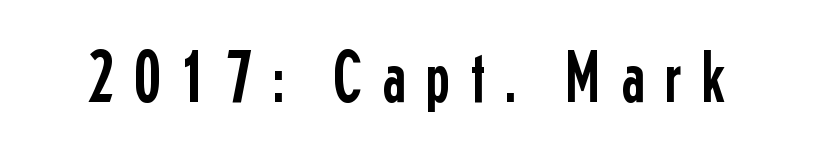
The image shows 73 px condensed sans-serif type, upright; set unusually wide letter spacing (+0.26 em), not underlined; low stroke contrast and a medium x-height.
